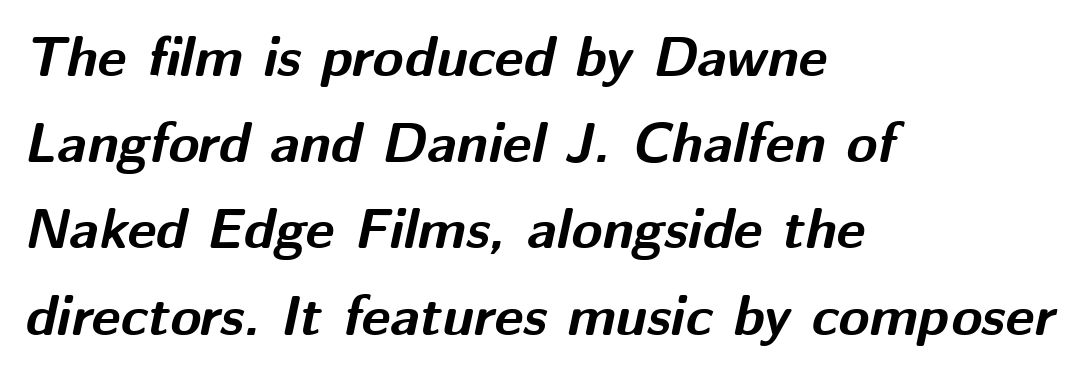
The image shows 56 px bold type, italic (leaning right); set left-aligned, normal line spacing (1.54x), normal letter spacing, not underlined; medium stroke contrast and a medium x-height.
